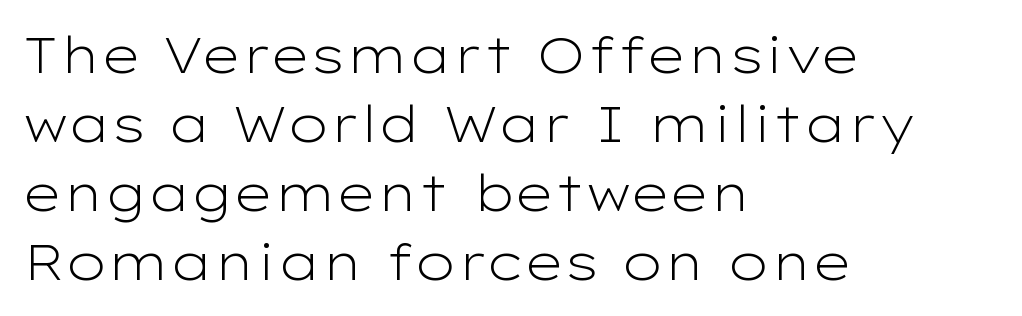
The image shows 50 px light, wide sans-serif type, upright; set left-aligned, normal line spacing (1.38x), normal letter spacing, not underlined; low stroke contrast and a medium x-height.
